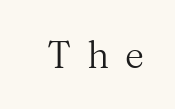
Q: Is the text bold? A: No.
Q: Is the text italic (slanted)? A: No, it is upright.
Q: Is the typeface a serif or a sans-serif typeface? A: Serif.
Q: Is the text underlined? A: No.
Q: Is the spacing between letters normal or unusually wide? A: Unusually wide.
Q: Width (condensed, normal, or wide)? A: Normal.
Q: Stroke contrast? A: Medium.
Q: x-height? A: Medium.
Q: Monospaced? A: No.
